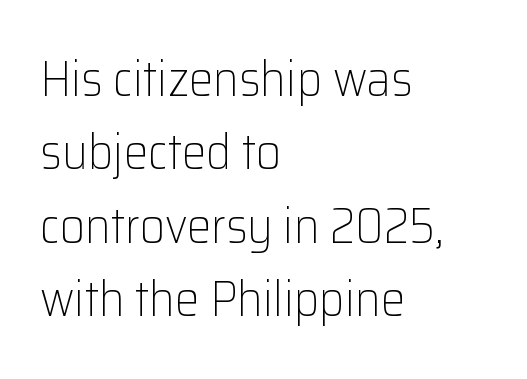
The image shows 49 px light sans-serif type, upright; set left-aligned, normal line spacing (1.5x), normal letter spacing, not underlined; low stroke contrast and a medium x-height.
